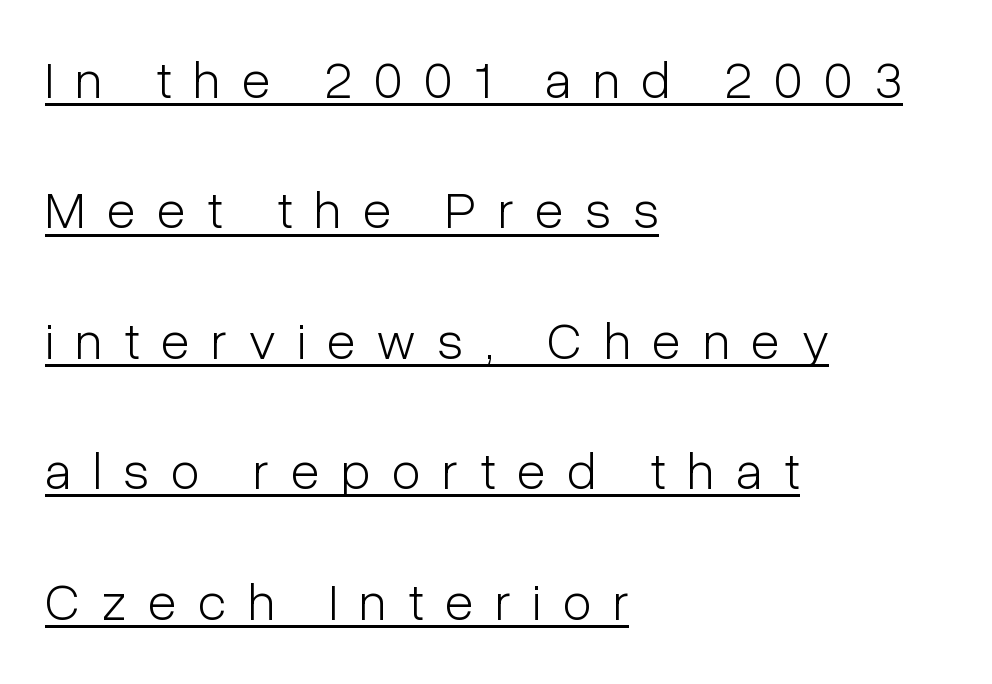
The image shows 53 px light, condensed sans-serif type, upright; set left-aligned, loose line spacing (2.46x), unusually wide letter spacing (+0.41 em), underlined; low stroke contrast and a medium x-height.
